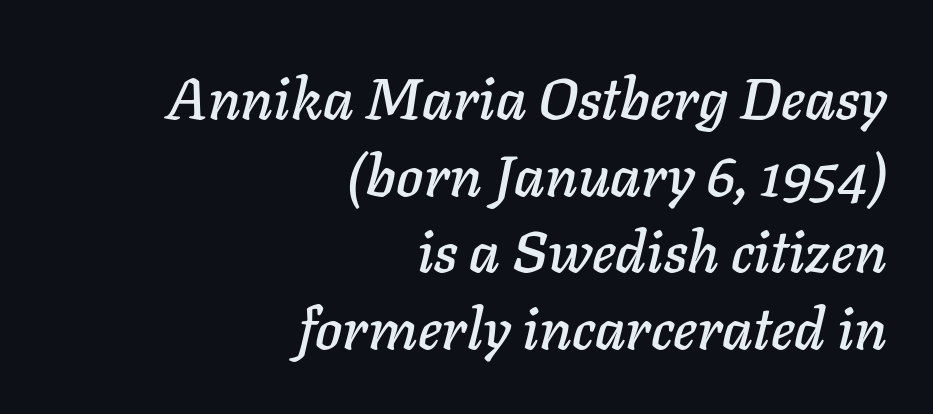
The image shows 58 px text type, italic (leaning right); set right-aligned, normal line spacing (1.32x), normal letter spacing, not underlined; low stroke contrast and a medium x-height.
